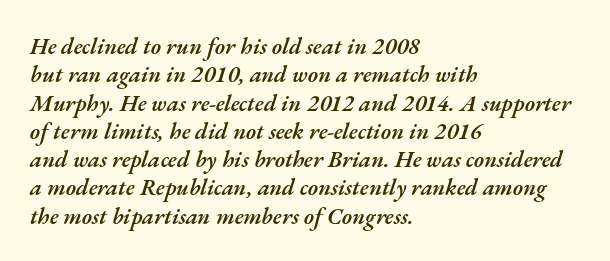
Which margin do the lines hug? The left one — the right edge is uneven. The letterforms sit shoulder to shoulder at normal distance. Descender tails drop into unmarked territory. Compared with an ordinary text face, these strokes are moderately heavier — a semibold.
